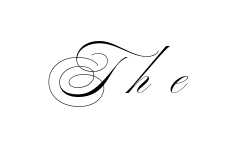
Letters rest on an invisible, unmarked baseline. A light-to-regular cut is what we see here. How are the letters spaced? Widely, with obvious added tracking. The type family on display is of the sans-serif kind.
